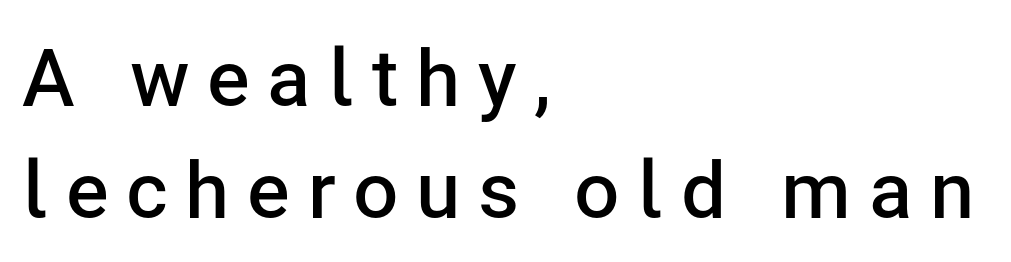
{"serif": "no", "italic": "no", "bold": "semi", "weight": "semibold", "width": "normal", "stroke_contrast": "low", "x_height": "medium", "monospaced": "no", "underline": "no", "align": "left", "line_spacing": "normal", "line_spacing_ratio": 1.4, "letter_spacing": "wide", "letter_spacing_em": 0.22, "glyph_px": 80}
